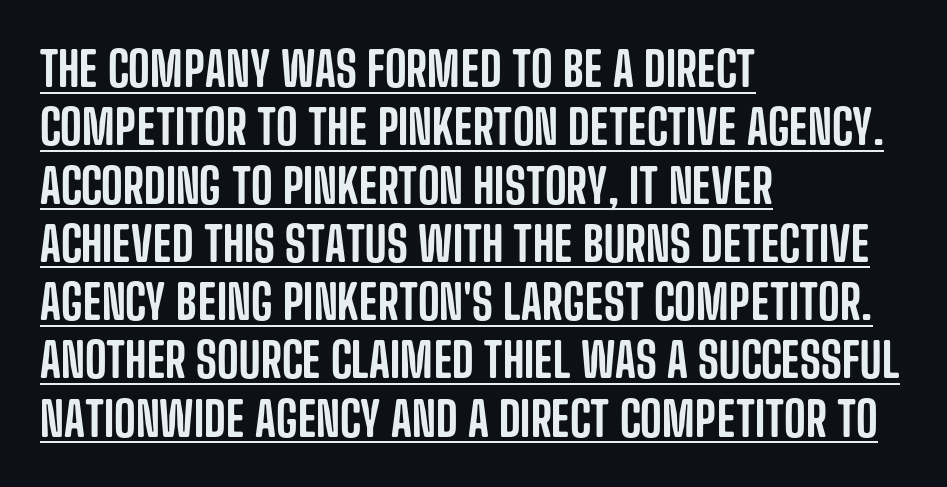
{"serif": "no", "italic": "no", "width": "condensed", "stroke_contrast": "low", "x_height": "large", "monospaced": "no", "underline": "yes", "align": "left", "line_spacing_ratio": 1.24, "letter_spacing": "normal", "letter_spacing_em": 0.0, "glyph_px": 47}
